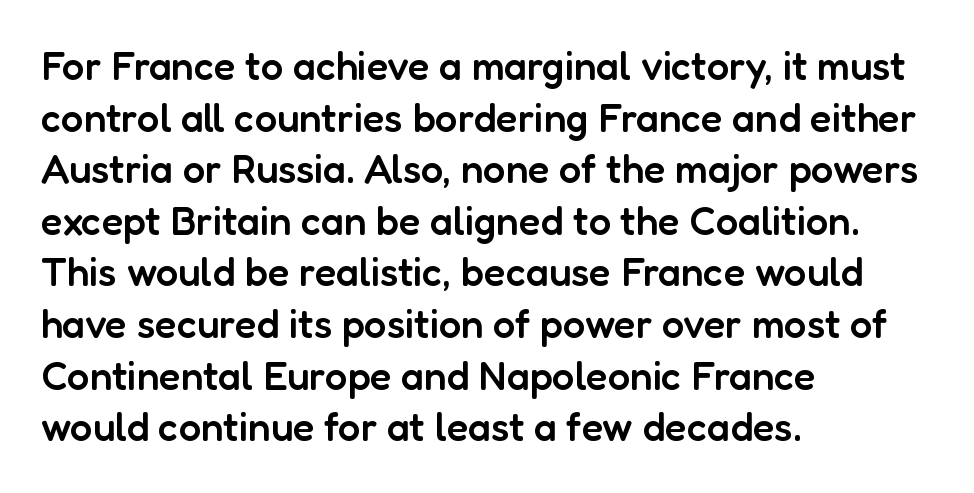
Q: Is the text bold? A: Semi-bold.
Q: Is the text italic (slanted)? A: No, it is upright.
Q: Is the typeface a serif or a sans-serif typeface? A: Sans-serif.
Q: Is the text underlined? A: No.
Q: How is the paragraph aligned? A: Left-aligned.
Q: Is the spacing between letters normal or unusually wide? A: Normal.
Q: Is the spacing between lines tight, normal or loose? A: Normal.
Q: Width (condensed, normal, or wide)? A: Normal.
Q: Stroke contrast? A: Low.
Q: x-height? A: Medium.
Q: Monospaced? A: No.
